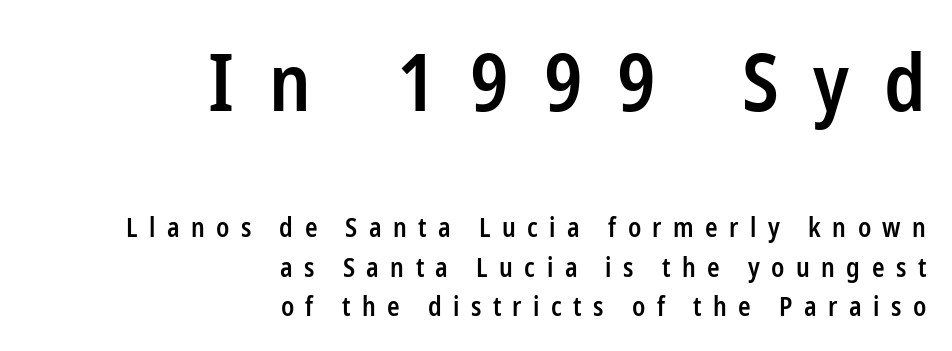
Leftover space on each line is placed entirely before the opening word. Each word looks stretched out because of the extra space between its letters. The space beneath each line is pristine and unruled. This rendering employs a face without finishing strokes, i.e., a sans-serif. Summary of vertical rhythm: regular, with standard interline spacing.
